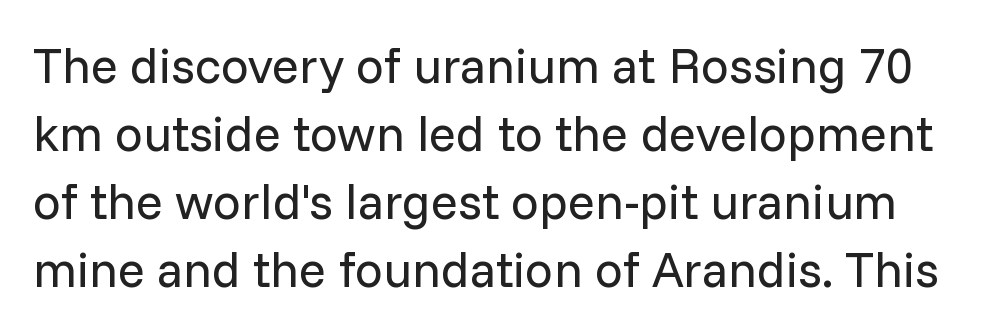
{"serif": "no", "italic": "no", "bold": "no", "weight": "regular", "width": "normal", "stroke_contrast": "low", "x_height": "medium", "monospaced": "no", "underline": "no", "line_spacing": "normal", "line_spacing_ratio": 1.36, "letter_spacing": "normal", "letter_spacing_em": 0.0, "glyph_px": 50}
